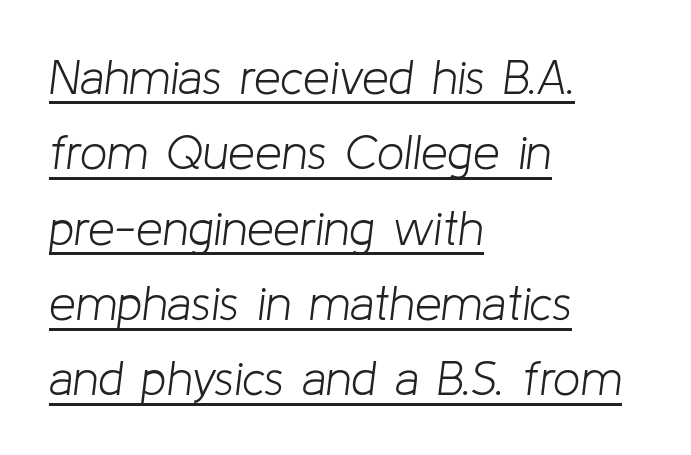
The image shows 48 px light type, italic (leaning right); set left-aligned, normal line spacing (1.57x), normal letter spacing, underlined; low stroke contrast and a medium x-height.
